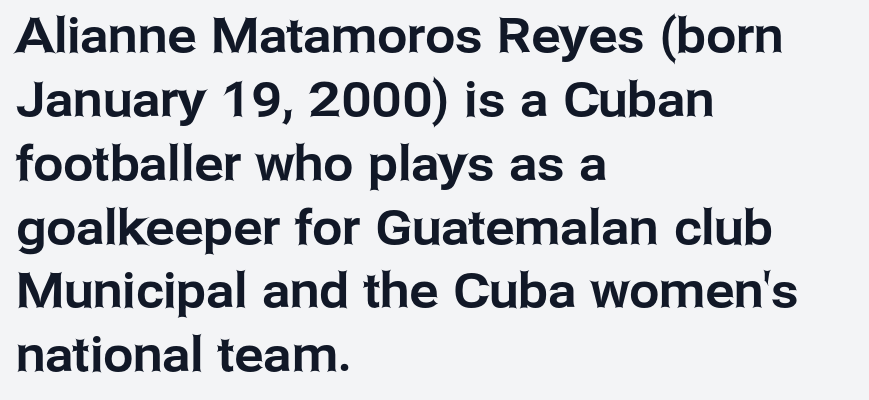
Rows of type keep a routine distance in the vertical direction. Tracking here is standard; glyphs follow each other at the usual distance. The specimen omits any rule beneath the text block's lines. These lines are rendered in a variable-pitch font.
